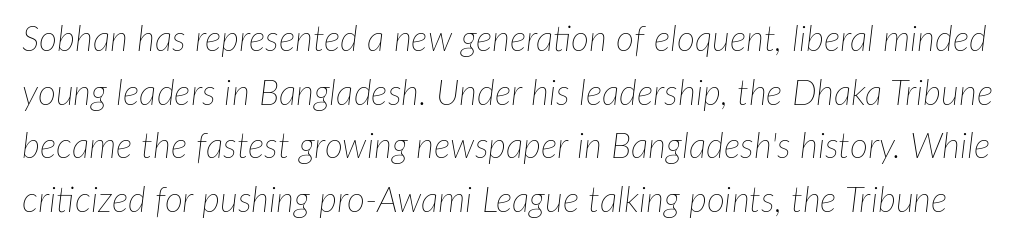
{"italic": "yes", "lean": "right", "slant_degrees": 7, "bold": "no", "weight": "thin", "width": "normal", "stroke_contrast": "low", "x_height": "medium", "monospaced": "no", "underline": "no", "line_spacing": "normal", "line_spacing_ratio": 1.53, "letter_spacing": "normal", "letter_spacing_em": 0.0, "glyph_px": 35}
